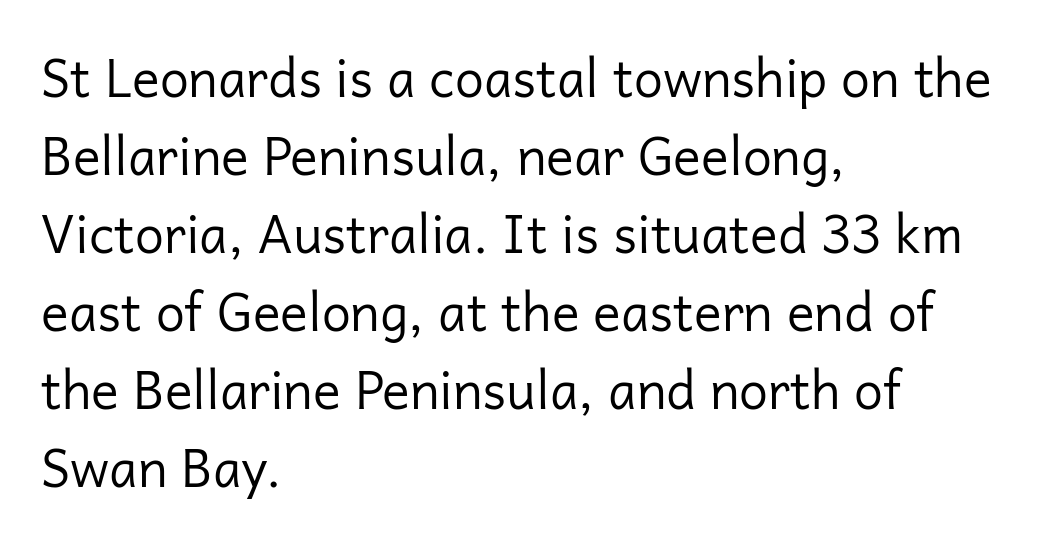
{"serif": "no", "italic": "no", "bold": "no", "weight": "regular", "width": "normal", "stroke_contrast": "low", "x_height": "medium", "monospaced": "no", "underline": "no", "align": "left", "line_spacing": "normal", "line_spacing_ratio": 1.5, "letter_spacing": "normal", "letter_spacing_em": 0.0, "glyph_px": 52}
